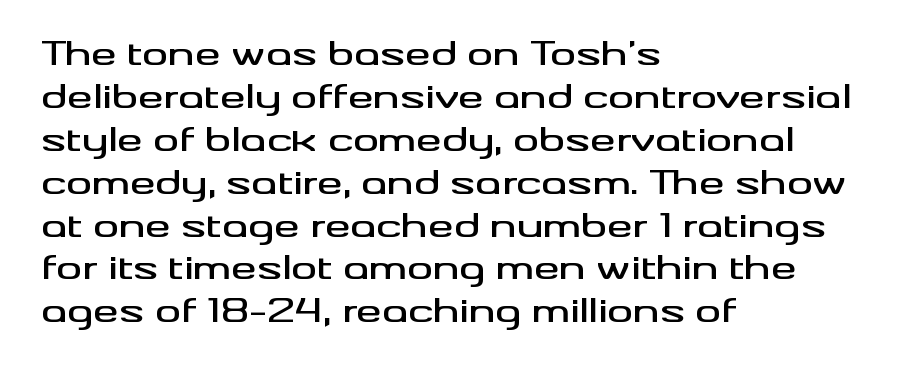
The image shows 32 px wide sans-serif type, upright; set left-aligned, normal line spacing (1.34x), normal letter spacing, not underlined; medium stroke contrast and a small x-height.
